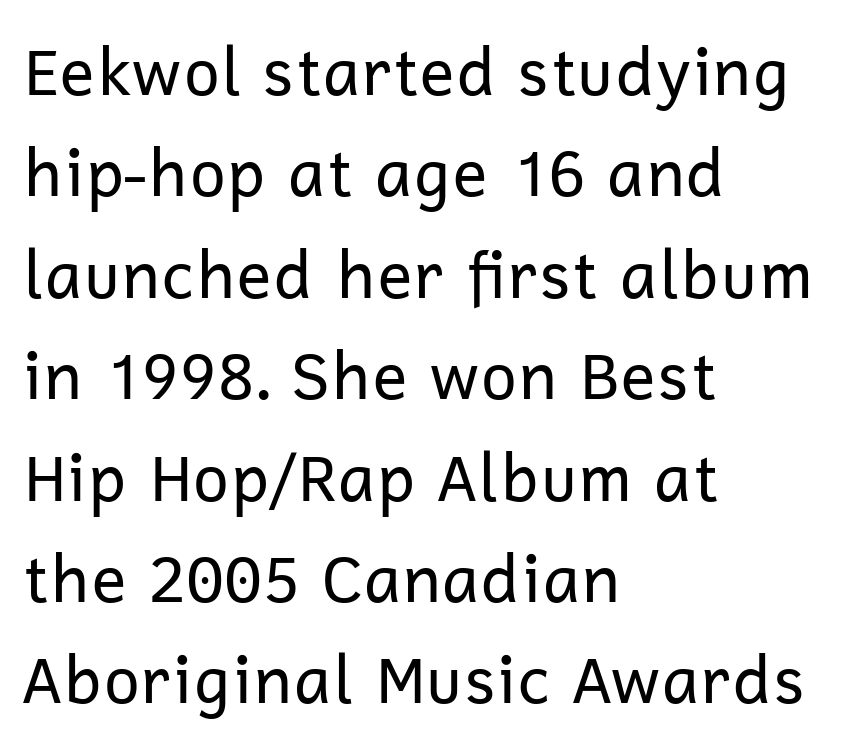
It's the straight-up-and-down kind of type. Check the space under the baseline: it is left empty. The letterforms sit shoulder to shoulder at normal distance. The setting favours the left margin, as ordinary paragraphs usually do.
